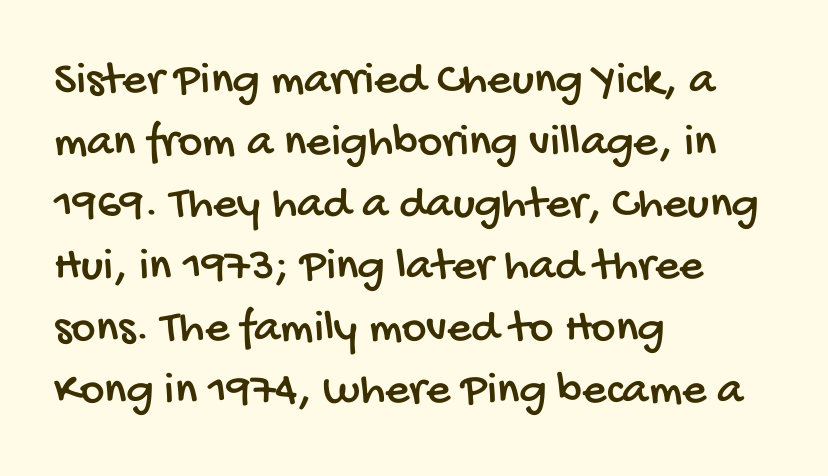
The image shows 47 px condensed sans-serif type; set left-aligned, normal line spacing (1.32x), normal letter spacing, not underlined; low stroke contrast and a large x-height.
